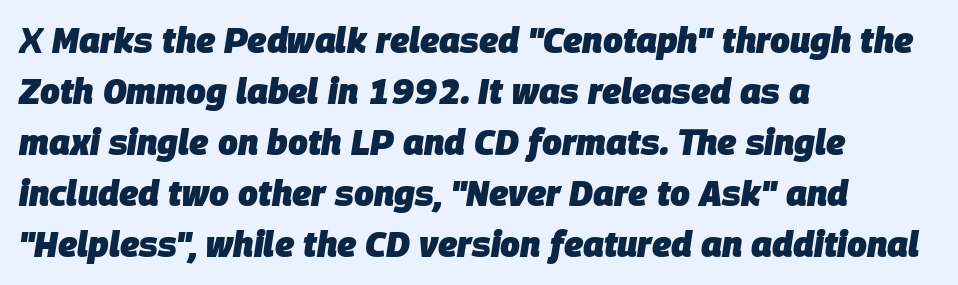
The image shows 35 px heavy type, italic (leaning right); set left-aligned, normal line spacing (1.46x), normal letter spacing, not underlined; low stroke contrast and a large x-height.
